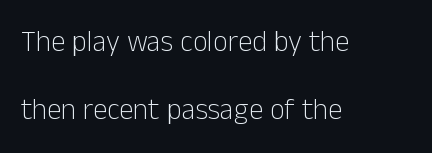
The image shows 29 px light sans-serif type, upright; set left-aligned, loose line spacing (2.34x), normal letter spacing, not underlined; low stroke contrast and a medium x-height.
